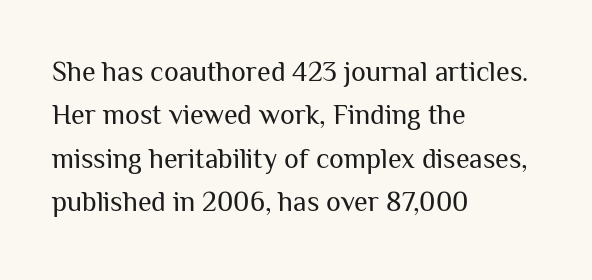
The image shows 28 px regular-weight sans-serif type, upright; set left-aligned, normal line spacing (1.55x), normal letter spacing, not underlined; medium stroke contrast and a medium x-height.
